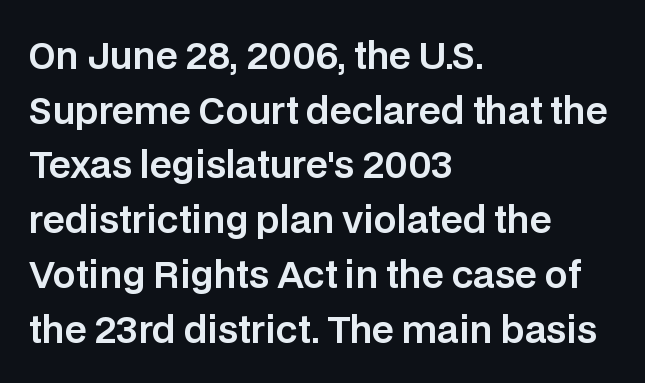
Leading: standard. When letters stand straight like this, we call the style roman or upright. There is no visible air inserted between adjacent glyphs. Each row of text sits above clean, open space. The rendering uses natural spacing where letterforms have individual widths. The text was rendered using a sans face with plain stroke endings.
